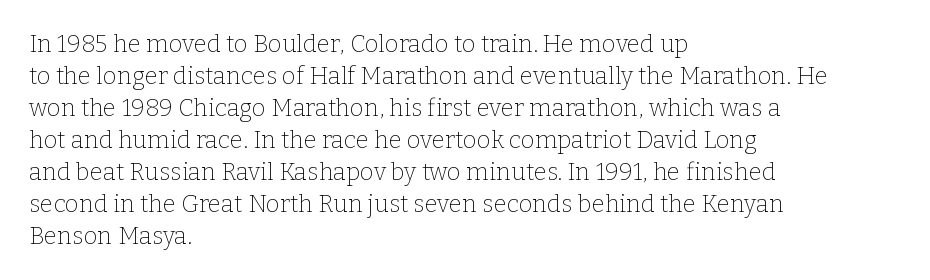
A bare baseline throughout the passage. Does the lettering tilt? It doesn't — this is upright. Leftover space on each line is placed entirely after the last word. Regarding leading, the lines here are spaced in the standard way. Inter-character spacing is left at the font's built-in metrics. Compared with a typical body face, this is equally light or lighter still.
